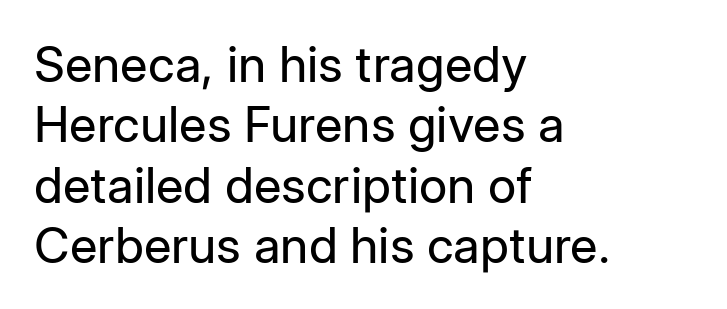
Check where the strokes stop: nothing finishes them off — pure sans. Ascenders rise straight up at ninety degrees. The letters look calm and open, with moderate or lighter stems. A clean baseline with only descenders dipping below it.
